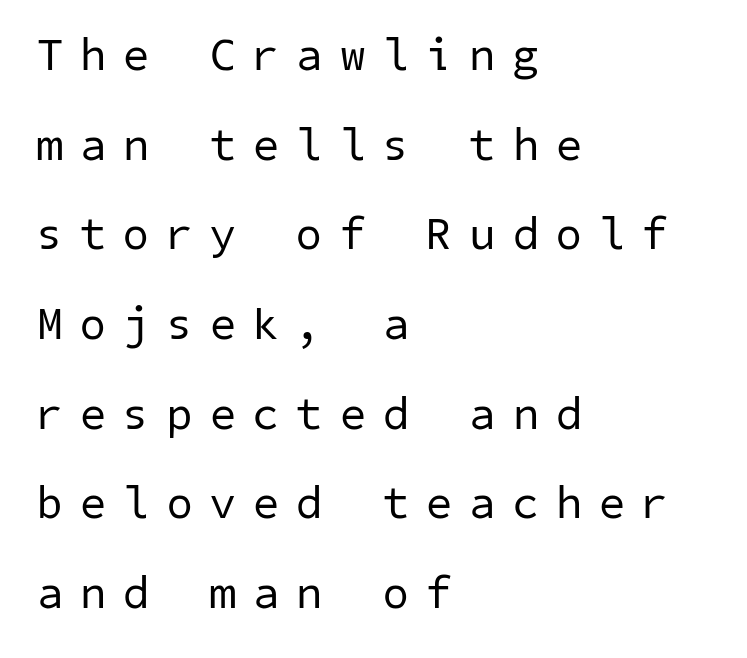
{"serif": "no", "bold": "no", "weight": "regular", "width": "normal", "stroke_contrast": "low", "x_height": "medium", "underline": "no", "align": "left", "line_spacing": "loose", "line_spacing_ratio": 1.95, "letter_spacing": "wide", "letter_spacing_em": 0.39, "glyph_px": 46}
